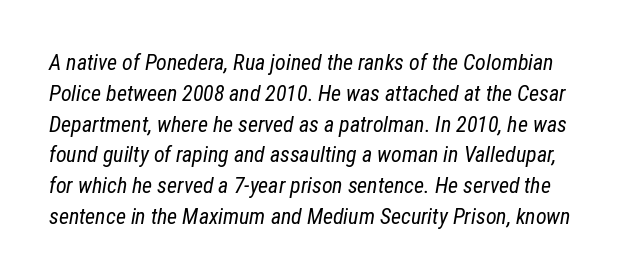
Vertically, the passage feels balanced, rows spaced as you'd expect. Clear beneath every line of the passage. Tracking value appears to be zero — textbook default spacing. Caption: face not bold, strokes unweighted. The face used here has a pronounced slope to its letters.
